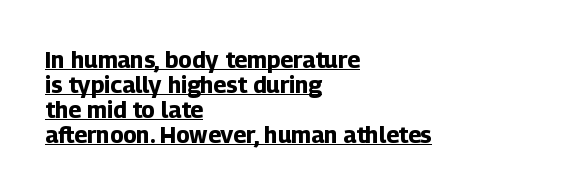
Q: Is the text bold? A: Yes.
Q: Is the text italic (slanted)? A: No, it is upright.
Q: Is the text underlined? A: Yes.
Q: How is the paragraph aligned? A: Left-aligned.
Q: Is the spacing between letters normal or unusually wide? A: Normal.
Q: Is the spacing between lines tight, normal or loose? A: Tight.
